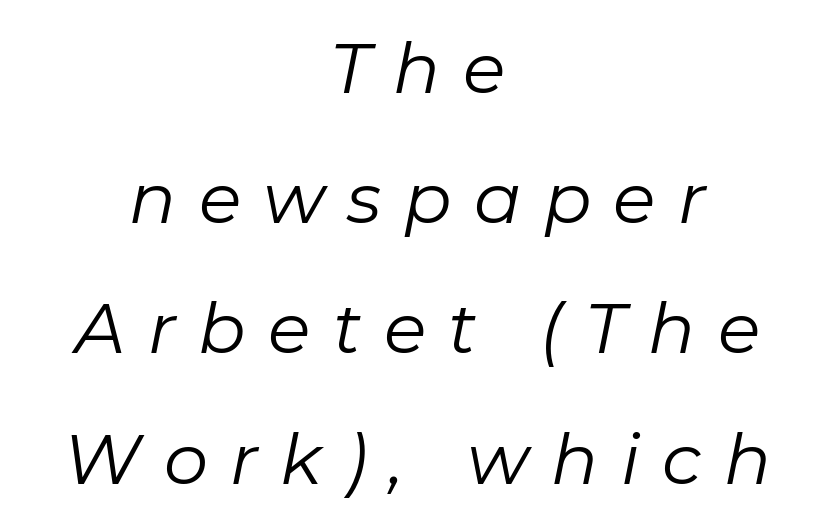
Q: Is the text bold? A: No.
Q: Is the text italic (slanted)? A: Yes, it leans right by about 11 degrees.
Q: Is the text underlined? A: No.
Q: How is the paragraph aligned? A: Centered.
Q: Is the spacing between letters normal or unusually wide? A: Unusually wide.
Q: Width (condensed, normal, or wide)? A: Normal.
Q: Stroke contrast? A: Low.
Q: x-height? A: Medium.
Q: Monospaced? A: No.
